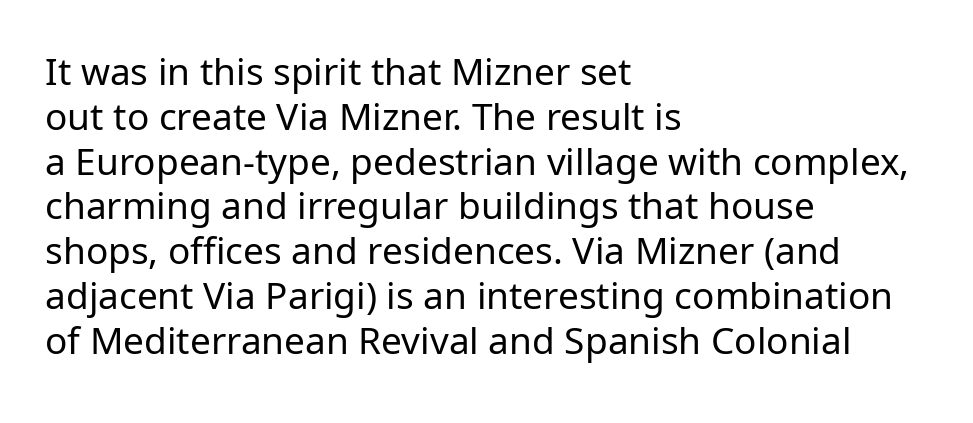
Q: Is the text bold? A: No.
Q: Is the text italic (slanted)? A: No, it is upright.
Q: Is the typeface a serif or a sans-serif typeface? A: Sans-serif.
Q: Is the text underlined? A: No.
Q: How is the paragraph aligned? A: Left-aligned.
Q: Is the spacing between letters normal or unusually wide? A: Normal.
Q: Width (condensed, normal, or wide)? A: Normal.
Q: Stroke contrast? A: Low.
Q: x-height? A: Medium.
Q: Monospaced? A: No.
